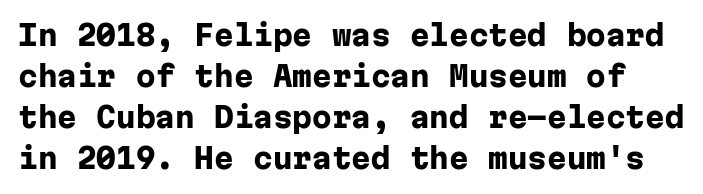
Q: Is the text bold? A: Yes.
Q: Is the text italic (slanted)? A: No, it is upright.
Q: Is the typeface a serif or a sans-serif typeface? A: Sans-serif.
Q: Is the text underlined? A: No.
Q: Is the spacing between letters normal or unusually wide? A: Normal.
Q: Is the spacing between lines tight, normal or loose? A: Normal.
Q: Width (condensed, normal, or wide)? A: Normal.
Q: Stroke contrast? A: Low.
Q: x-height? A: Medium.
Q: Monospaced? A: Yes.
